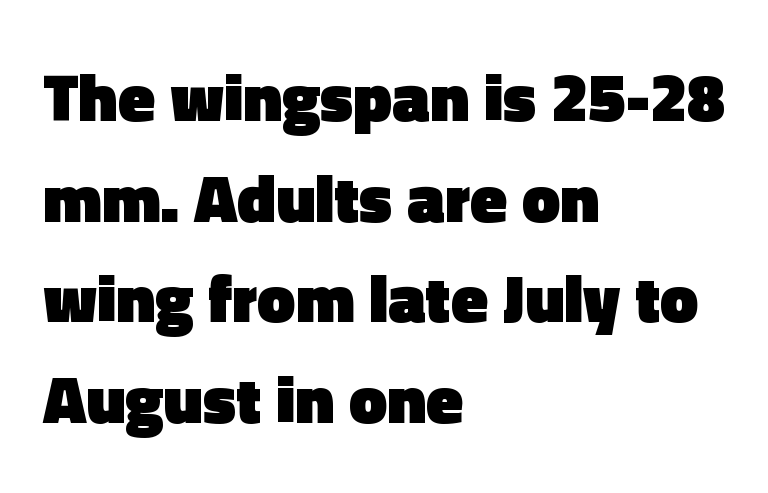
In terms of letterspacing, this is plain default setting. Does the weight exceed regular? Yes, all the way to bold. A roman cut, with each character standing at attention. Evenly set lines give the paragraph a standard silhouette. The setting favours the left margin, as ordinary paragraphs usually do.
